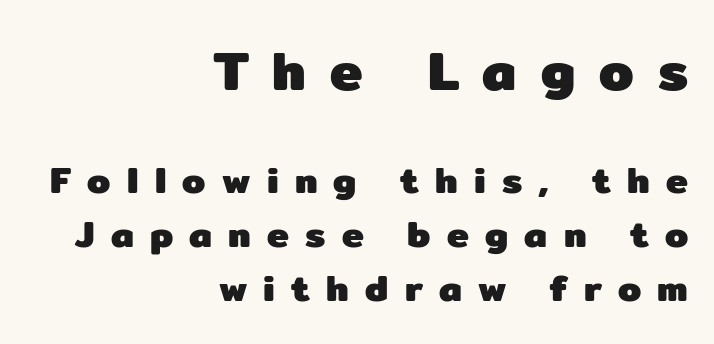
{"serif": "no", "italic": "no", "bold": "yes", "weight": "heavy", "width": "normal", "stroke_contrast": "low", "x_height": "medium", "monospaced": "no", "underline": "no", "align": "right", "line_spacing": "normal", "line_spacing_ratio": 1.46, "letter_spacing": "wide", "letter_spacing_em": 0.44, "larger_block": "first", "size_ratio": 1.49, "glyph_px": 55}
